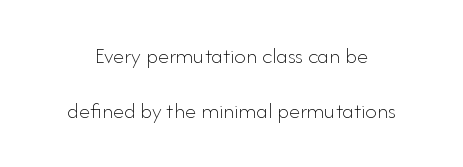
Q: Is the text bold? A: No.
Q: Is the text italic (slanted)? A: No, it is upright.
Q: Is the text underlined? A: No.
Q: Is the spacing between letters normal or unusually wide? A: Normal.
Q: Is the spacing between lines tight, normal or loose? A: Loose.
